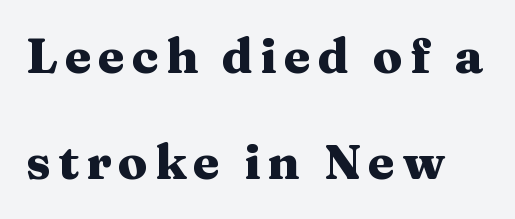
Q: Is the text bold? A: Yes.
Q: Is the text italic (slanted)? A: No, it is upright.
Q: Is the typeface a serif or a sans-serif typeface? A: Serif.
Q: Is the text underlined? A: No.
Q: Is the spacing between lines tight, normal or loose? A: Loose.
Q: Width (condensed, normal, or wide)? A: Wide.
Q: Stroke contrast? A: Medium.
Q: x-height? A: Medium.
Q: Monospaced? A: No.
